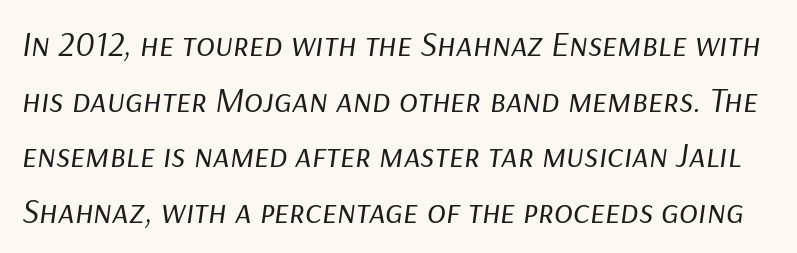
{"italic": "yes", "lean": "right", "slant_degrees": 9, "bold": "no", "weight": "regular", "width": "normal", "stroke_contrast": "low", "x_height": "medium", "monospaced": "no", "underline": "no", "line_spacing": "normal", "line_spacing_ratio": 1.59, "letter_spacing": "normal", "letter_spacing_em": 0.0, "glyph_px": 35}
